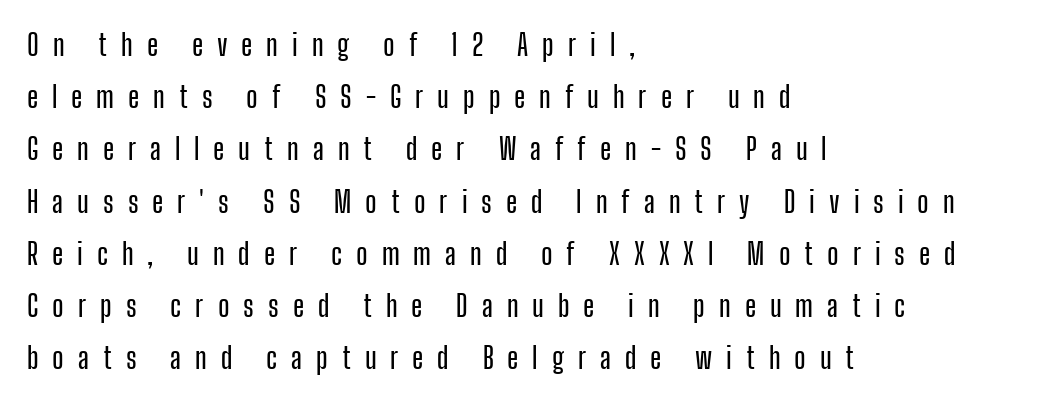
These lines are rendered in a variable-pitch font. The letters stand upright; this is a roman face. Characters follow at a spacing far wider than the type designer built in. Stroke terminals: plain, sans-serif. The area under the type is left untouched. The ragged edge is on the right, which tells us the setting is flush left.
